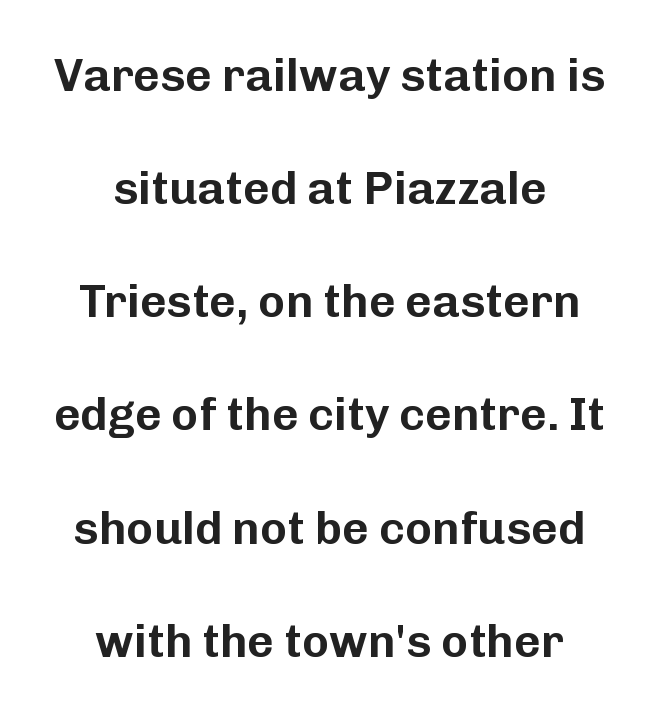
The image shows 46 px sans-serif type, upright; set centered, loose line spacing (2.46x), normal letter spacing, not underlined; low stroke contrast and a medium x-height.
